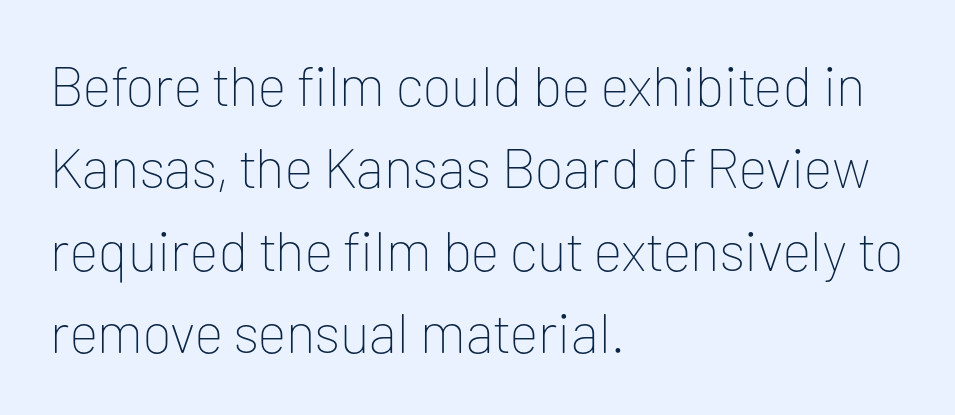
Q: Is the text bold? A: No.
Q: Is the text italic (slanted)? A: No, it is upright.
Q: Is the typeface a serif or a sans-serif typeface? A: Sans-serif.
Q: Is the text underlined? A: No.
Q: How is the paragraph aligned? A: Left-aligned.
Q: Is the spacing between letters normal or unusually wide? A: Normal.
Q: Is the spacing between lines tight, normal or loose? A: Normal.
Q: Width (condensed, normal, or wide)? A: Normal.
Q: Stroke contrast? A: Low.
Q: x-height? A: Medium.
Q: Monospaced? A: No.
